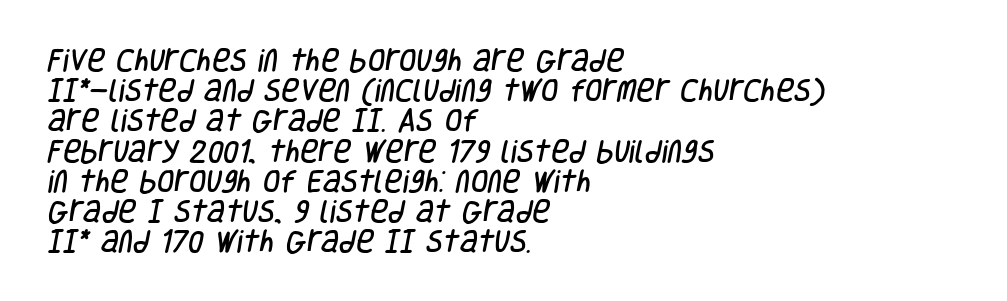
In terms of letterspacing, this is plain default setting. Check under the words: just untouched page. The paragraph shown leans on its left margin.
